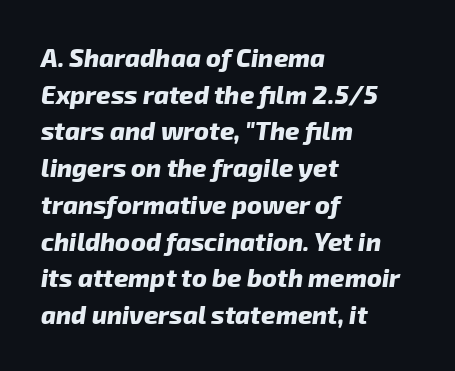
{"bold": "yes", "underline": "no", "align": "left", "line_spacing": "normal", "line_spacing_ratio": 1.47, "letter_spacing": "normal", "letter_spacing_em": 0.0, "glyph_px": 25}
